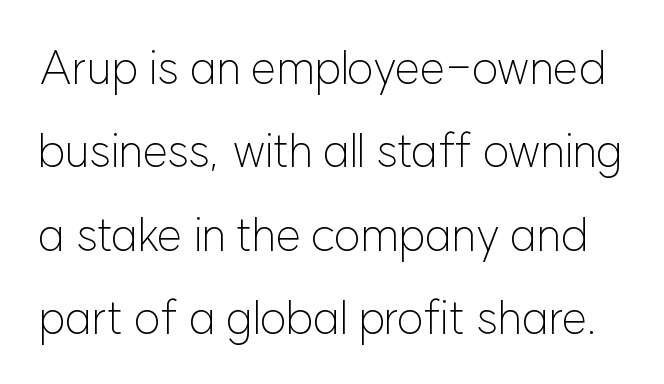
The weight tops out at a normal text grade. Just letters on the line, the space beneath them empty. This sample has the flowing, uneven cadence of proportional lettering. Nobody touched the tracking dial on this one.
